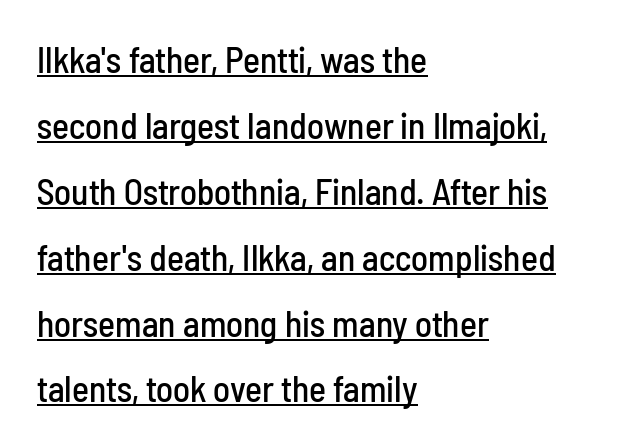
Which margin do the lines hug? The left one — the right edge is uneven. Unlike a traditional serif, this face leaves its strokes unadorned. Spacing verdict: proportional, widths tailored to each character. In designer terms, the underline attribute is active on this setting.
